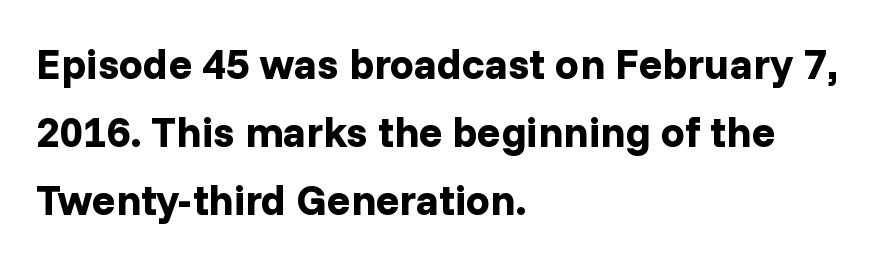
The image shows 43 px bold sans-serif type, upright; set left-aligned, normal line spacing (1.58x), normal letter spacing, not underlined; low stroke contrast and a medium x-height.
